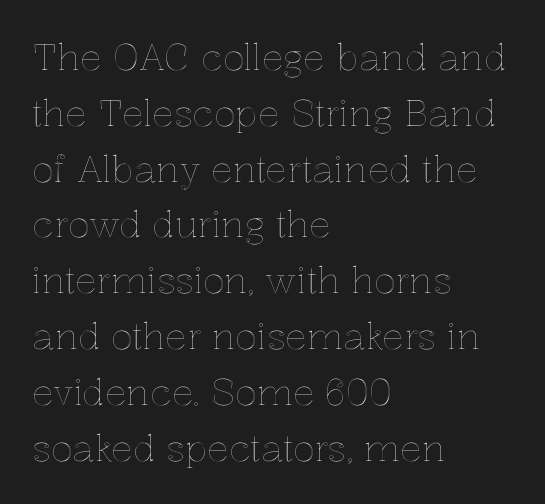
This rendering features lettering with no underline. Default kerning and tracking; the words read as compact shapes. One glance says typical: line gaps are just what's usual. Here the designer chose a conventional face with non-uniform glyph widths. The lines are quadded left. Rendered with straight, roman letterforms.
